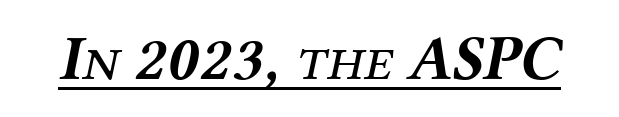
Q: Is the text bold? A: No.
Q: Is the text italic (slanted)? A: Yes, it leans right by about 12 degrees.
Q: Is the typeface a serif or a sans-serif typeface? A: Serif.
Q: Is the text underlined? A: Yes.
Q: Is the spacing between letters normal or unusually wide? A: Normal.
Q: Width (condensed, normal, or wide)? A: Normal.
Q: Stroke contrast? A: Medium.
Q: x-height? A: Medium.
Q: Monospaced? A: No.
